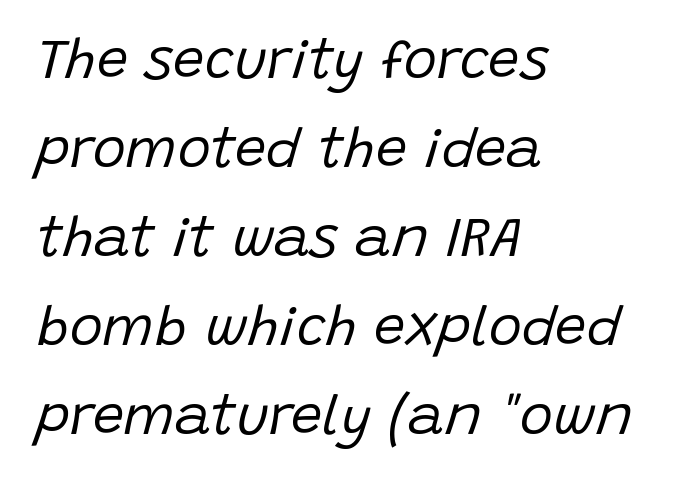
{"italic": "yes", "lean": "right", "slant_degrees": 15, "bold": "no", "weight": "regular", "width": "normal", "stroke_contrast": "low", "x_height": "large", "monospaced": "no", "underline": "no", "align": "left", "line_spacing": "normal", "line_spacing_ratio": 1.59, "letter_spacing": "normal", "letter_spacing_em": 0.0, "glyph_px": 56}
